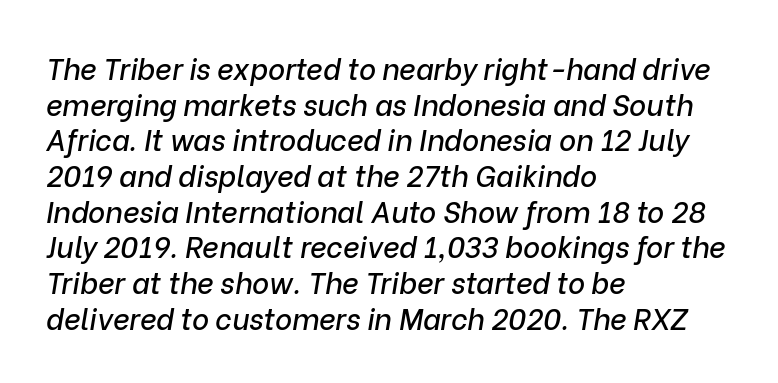
The image shows 29 px text type, italic (leaning right); set left-aligned, line spacing 1.23x, normal letter spacing, not underlined; low stroke contrast and a medium x-height.
